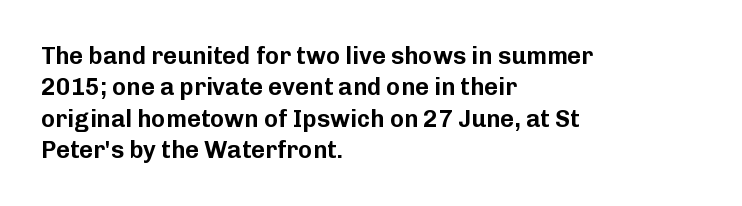
Q: Is the text italic (slanted)? A: No, it is upright.
Q: Is the text underlined? A: No.
Q: How is the paragraph aligned? A: Left-aligned.
Q: Is the spacing between letters normal or unusually wide? A: Normal.
Q: Is the spacing between lines tight, normal or loose? A: Normal.
